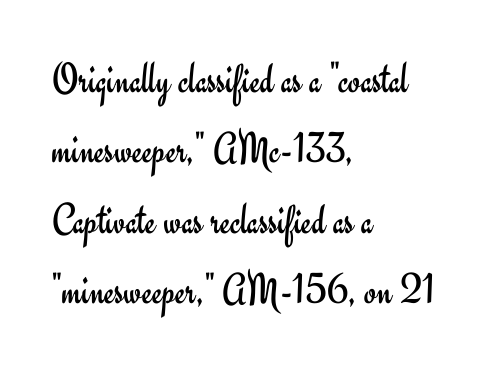
Q: Is the text bold? A: No.
Q: Is the text italic (slanted)? A: Yes.
Q: Is the typeface a serif or a sans-serif typeface? A: Sans-serif.
Q: Is the text underlined? A: No.
Q: How is the paragraph aligned? A: Left-aligned.
Q: Is the spacing between letters normal or unusually wide? A: Normal.
Q: Is the spacing between lines tight, normal or loose? A: Normal.
Q: Width (condensed, normal, or wide)? A: Normal.
Q: Stroke contrast? A: Low.
Q: x-height? A: Small.
Q: Monospaced? A: No.
